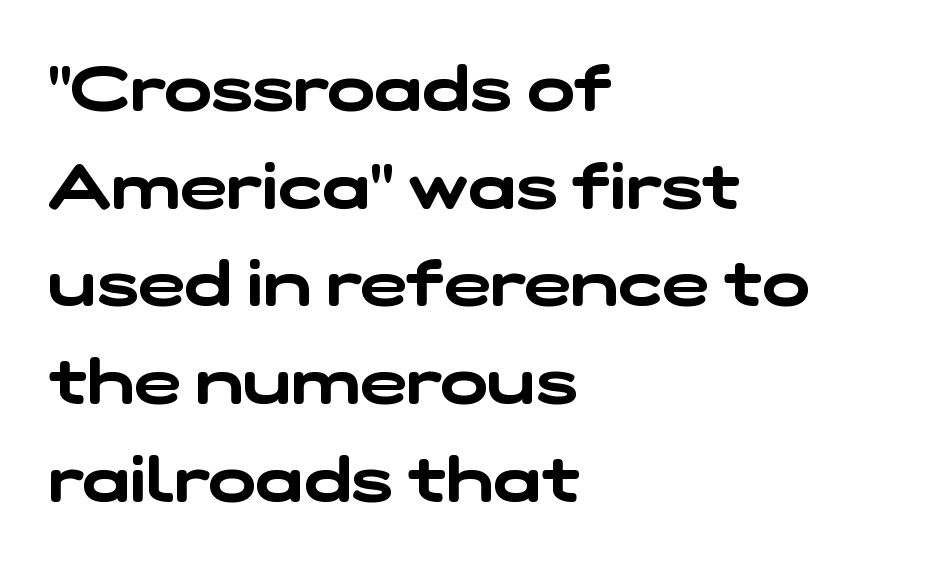
The image shows 63 px wide sans-serif type; set left-aligned, normal line spacing (1.55x), normal letter spacing, not underlined; low stroke contrast and a medium x-height.
